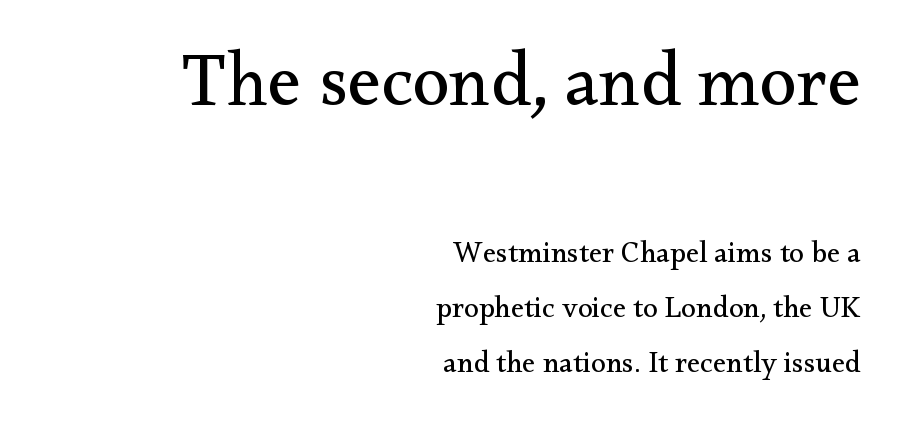
{"serif": "yes", "italic": "no", "bold": "no", "weight": "regular", "width": "normal", "stroke_contrast": "medium", "x_height": "small", "monospaced": "no", "underline": "no", "align": "right", "line_spacing_ratio": 1.82, "letter_spacing": "normal", "letter_spacing_em": 0.0, "larger_block": "first", "size_ratio": 2.5, "glyph_px": 75}
